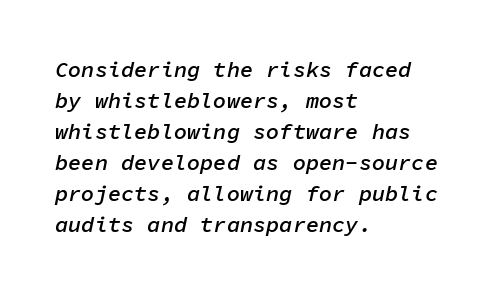
{"italic": "yes", "lean": "right", "slant_degrees": 11, "bold": "semi", "underline": "no", "align": "left", "line_spacing": "normal", "line_spacing_ratio": 1.41, "letter_spacing": "normal", "letter_spacing_em": 0.0, "glyph_px": 22}
